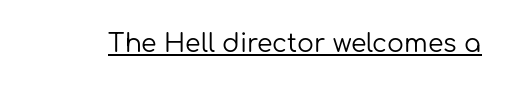
The letterforms sit at book weight or below. Posture: upright roman. Here the glyphs are tracked normally, forming tight word shapes. The words here are underlined.
